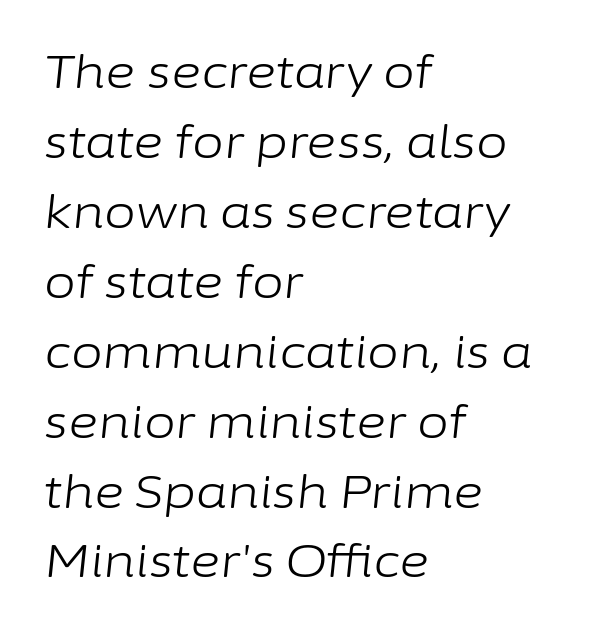
Q: Is the text bold? A: No.
Q: Is the text italic (slanted)? A: Yes, it leans right by about 6 degrees.
Q: Is the text underlined? A: No.
Q: How is the paragraph aligned? A: Left-aligned.
Q: Is the spacing between letters normal or unusually wide? A: Normal.
Q: Is the spacing between lines tight, normal or loose? A: Normal.
Q: Width (condensed, normal, or wide)? A: Normal.
Q: Stroke contrast? A: Low.
Q: x-height? A: Medium.
Q: Monospaced? A: No.
